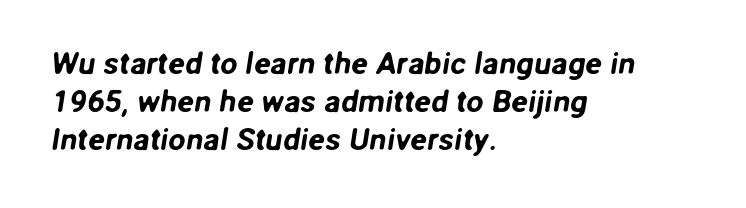
This is sans-serif lettering, the kind often seen on screens and signage. Layout note: lines flush left. The space directly below the letters is spotless. Note the varied advance widths — an 'i' is clearly narrower than an 'm'.
